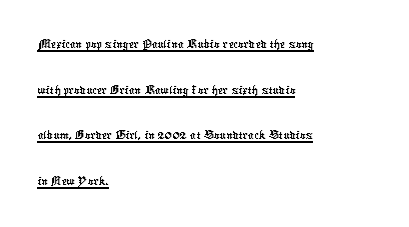
Q: Is the typeface a serif or a sans-serif typeface? A: Sans-serif.
Q: Is the text underlined? A: Yes.
Q: How is the paragraph aligned? A: Left-aligned.
Q: Is the spacing between letters normal or unusually wide? A: Normal.
Q: Is the spacing between lines tight, normal or loose? A: Normal.
Q: Width (condensed, normal, or wide)? A: Condensed.
Q: Stroke contrast? A: Low.
Q: x-height? A: Medium.
Q: Monospaced? A: No.
